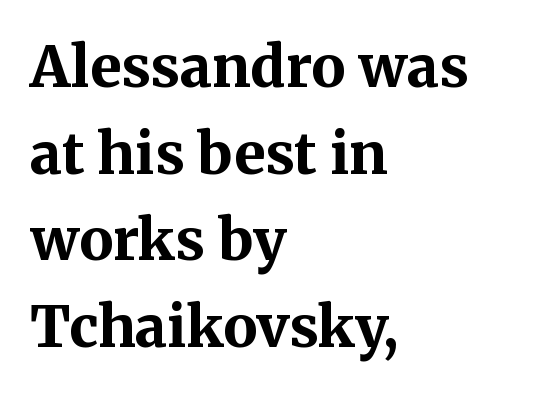
The image shows 57 px bold serif type, upright; set left-aligned, normal line spacing (1.52x), normal letter spacing, not underlined; medium stroke contrast and a medium x-height.
